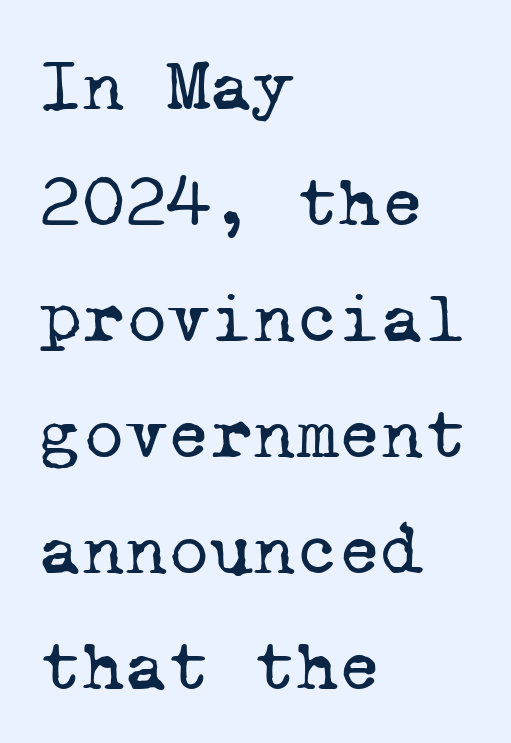
Q: Is the text bold? A: No.
Q: Is the typeface a serif or a sans-serif typeface? A: Serif.
Q: Is the text underlined? A: No.
Q: How is the paragraph aligned? A: Left-aligned.
Q: Is the spacing between letters normal or unusually wide? A: Normal.
Q: Is the spacing between lines tight, normal or loose? A: Normal.
Q: Width (condensed, normal, or wide)? A: Normal.
Q: Stroke contrast? A: Low.
Q: x-height? A: Medium.
Q: Monospaced? A: Yes.
